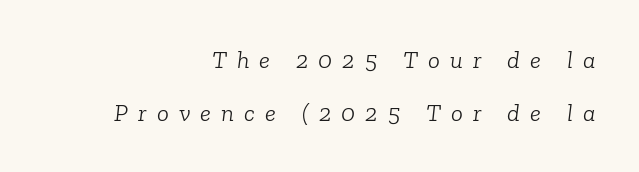
Q: Is the text bold? A: No.
Q: Is the text italic (slanted)? A: Yes, it leans right by about 6 degrees.
Q: Is the text underlined? A: No.
Q: How is the paragraph aligned? A: Right-aligned.
Q: Is the spacing between letters normal or unusually wide? A: Unusually wide.
Q: Is the spacing between lines tight, normal or loose? A: Loose.
